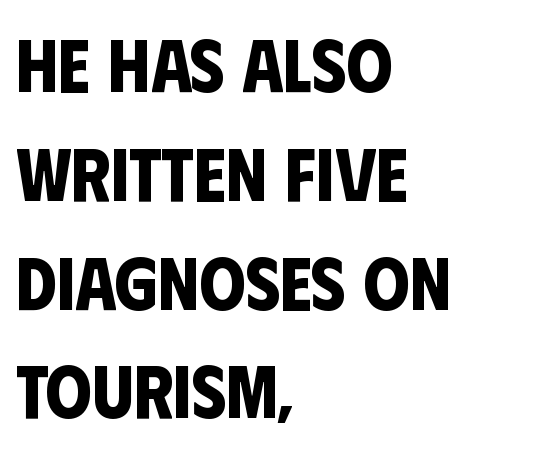
Q: Is the text bold? A: Yes.
Q: Is the typeface a serif or a sans-serif typeface? A: Sans-serif.
Q: Is the text underlined? A: No.
Q: How is the paragraph aligned? A: Left-aligned.
Q: Is the spacing between letters normal or unusually wide? A: Normal.
Q: Is the spacing between lines tight, normal or loose? A: Normal.
Q: Width (condensed, normal, or wide)? A: Condensed.
Q: Stroke contrast? A: Low.
Q: x-height? A: Large.
Q: Monospaced? A: No.
